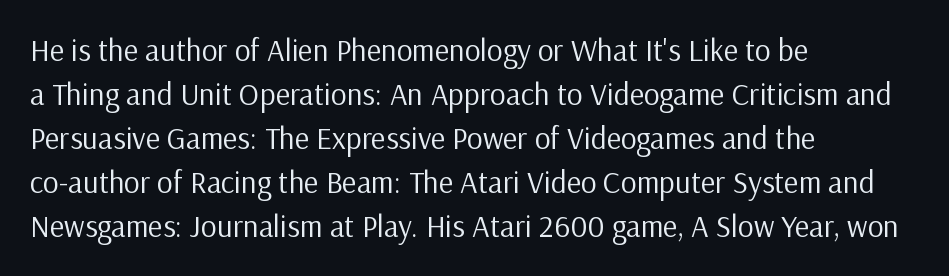
The vertical gap from one line to the next is medium. I'd call this a sans setting — the letters go barefoot. Horizontal alignment here is leftward, the default for most running prose. Has an underline been added? It has not. Tracking value appears to be zero — textbook default spacing.
